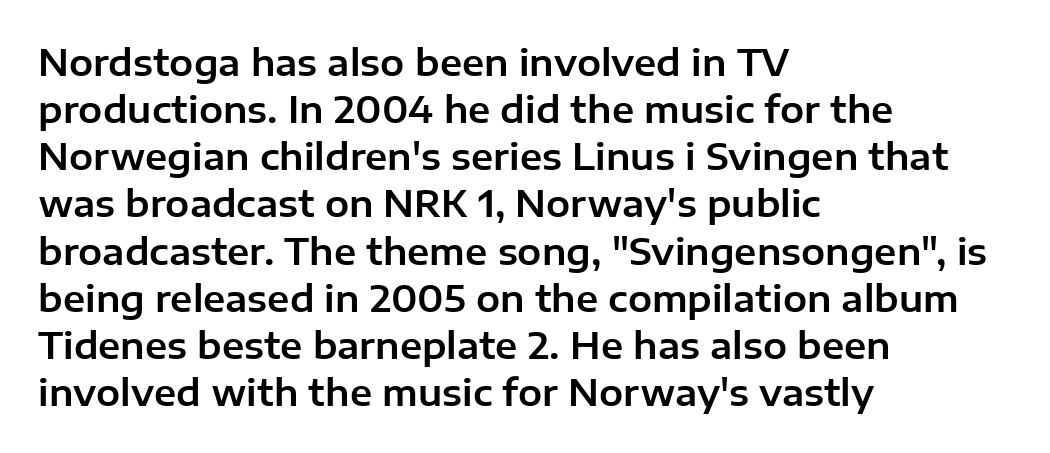
The image shows 36 px sans-serif type, upright; set left-aligned, normal line spacing (1.31x), normal letter spacing, not underlined; low stroke contrast and a medium x-height.
